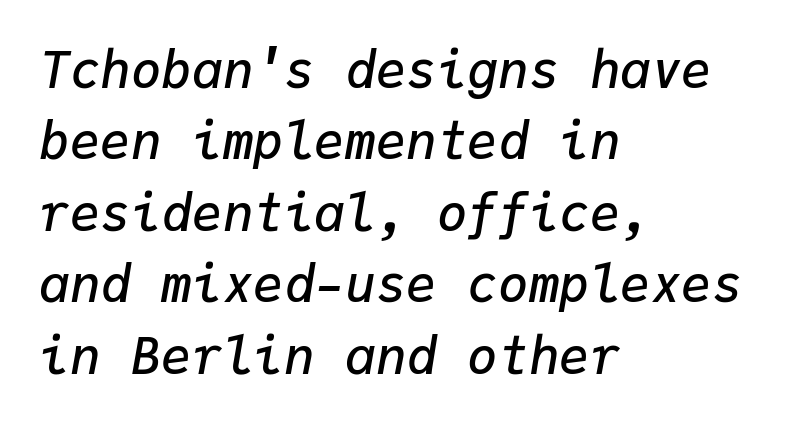
Q: Is the text bold? A: Semi-bold.
Q: Is the text italic (slanted)? A: Yes, it leans right by about 9 degrees.
Q: Is the text underlined? A: No.
Q: How is the paragraph aligned? A: Left-aligned.
Q: Is the spacing between letters normal or unusually wide? A: Normal.
Q: Is the spacing between lines tight, normal or loose? A: Normal.
Q: Width (condensed, normal, or wide)? A: Normal.
Q: Stroke contrast? A: Low.
Q: x-height? A: Medium.
Q: Monospaced? A: Yes.
